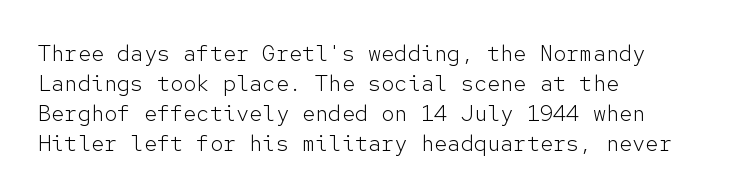
Reading down the column, the eye jumps a familiar distance to each next line. Left-aligned paragraph, ragged on the right. Check under the words: just untouched page. Nope, not italic — everything's standing straight.
